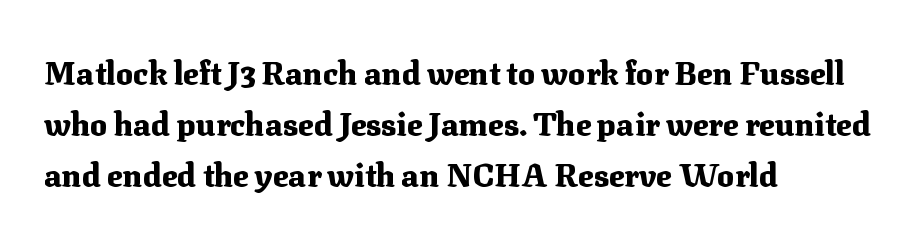
The horizontal fit of the characters is conventional and even. You could not count columns in this text — the font is proportionally spaced. The typesetting leans heavy: a genuine bold. Unmarked baselines from the first word to the last.
